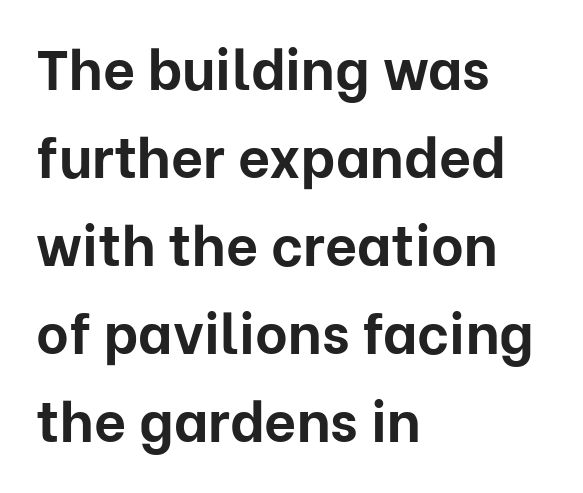
Q: Is the text bold? A: Yes.
Q: Is the text italic (slanted)? A: No, it is upright.
Q: Is the typeface a serif or a sans-serif typeface? A: Sans-serif.
Q: Is the text underlined? A: No.
Q: How is the paragraph aligned? A: Left-aligned.
Q: Is the spacing between letters normal or unusually wide? A: Normal.
Q: Is the spacing between lines tight, normal or loose? A: Normal.
Q: Width (condensed, normal, or wide)? A: Normal.
Q: Stroke contrast? A: Low.
Q: x-height? A: Medium.
Q: Monospaced? A: No.
